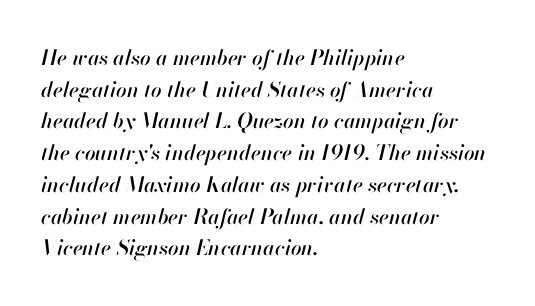
A clean baseline with only descenders dipping below it. Leading: standard. No extra tracking has been applied to these lines. It's the slanting kind of type. The compositor pushed each line to the left boundary.
